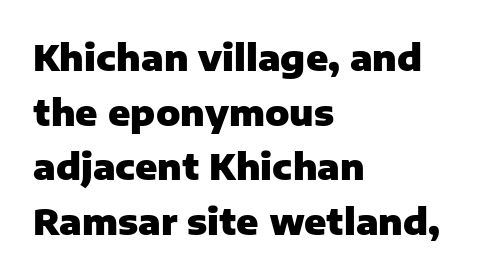
The image shows 36 px heavy sans-serif type, upright; set left-aligned, normal line spacing (1.52x), normal letter spacing, not underlined; low stroke contrast and a medium x-height.
